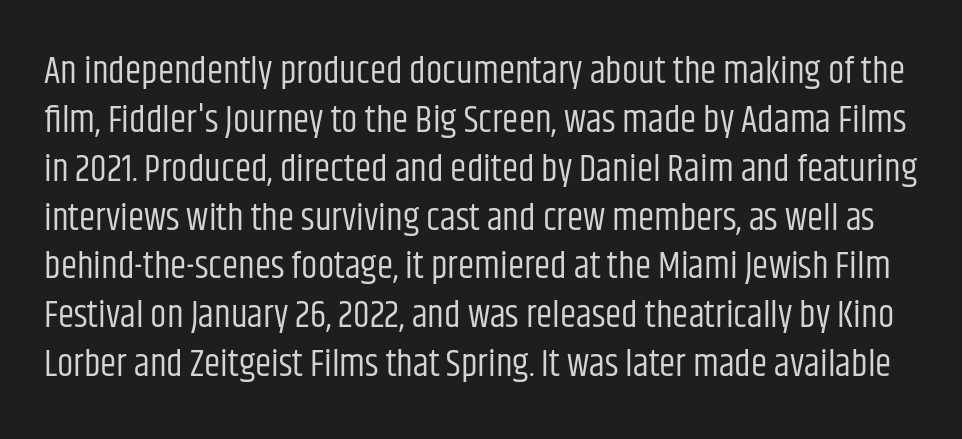
{"serif": "no", "italic": "no", "bold": "no", "weight": "regular", "width": "condensed", "stroke_contrast": "low", "x_height": "large", "monospaced": "no", "underline": "no", "line_spacing": "normal", "line_spacing_ratio": 1.32, "letter_spacing": "normal", "letter_spacing_em": 0.0, "glyph_px": 37}
